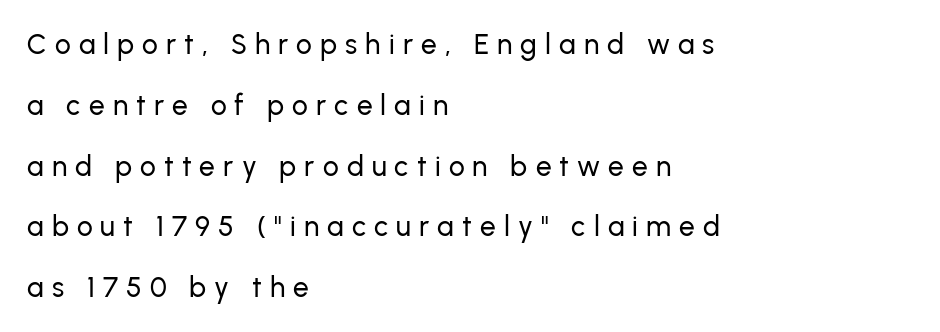
Q: Is the text italic (slanted)? A: No, it is upright.
Q: Is the typeface a serif or a sans-serif typeface? A: Sans-serif.
Q: Is the text underlined? A: No.
Q: How is the paragraph aligned? A: Left-aligned.
Q: Is the spacing between letters normal or unusually wide? A: Unusually wide.
Q: Is the spacing between lines tight, normal or loose? A: Loose.
Q: Width (condensed, normal, or wide)? A: Normal.
Q: Stroke contrast? A: Low.
Q: x-height? A: Medium.
Q: Monospaced? A: No.
